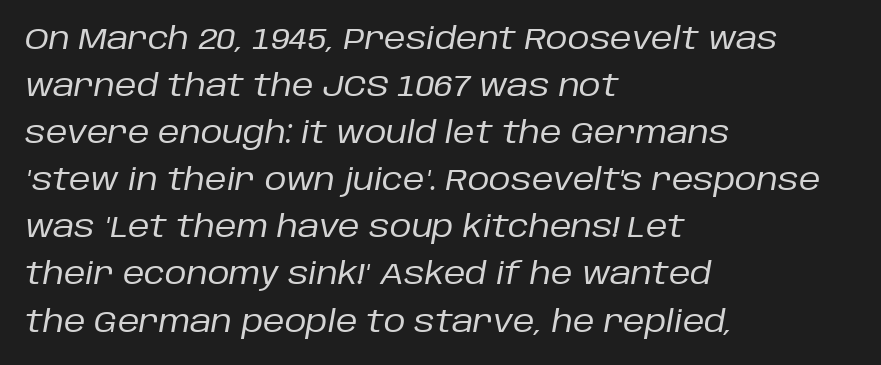
The image shows 30 px regular-weight type, italic (leaning right); set left-aligned, normal line spacing (1.57x), normal letter spacing, not underlined; low stroke contrast and a large x-height.
